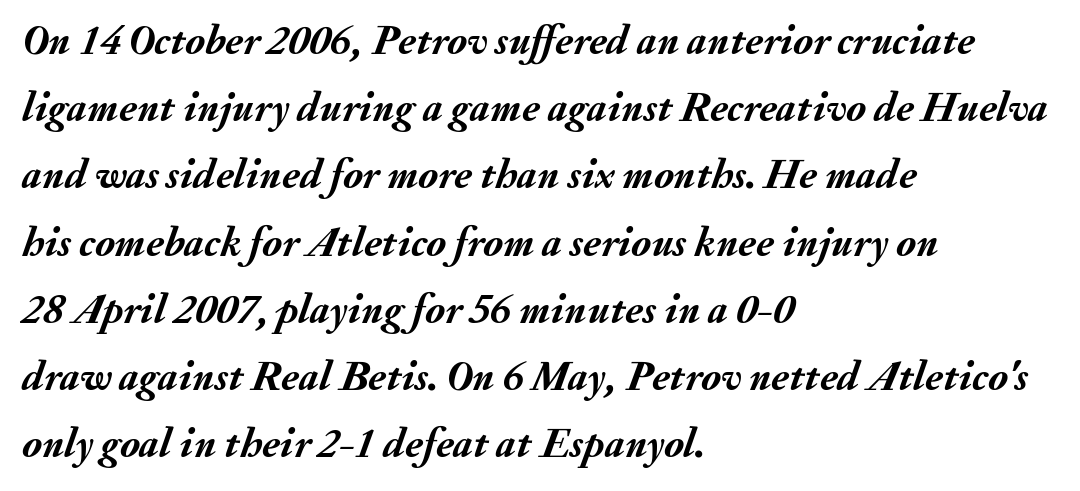
This sample is left-justified, so line endings fall wherever the words run out. Looking at the ascenders, they clearly lean. The letters sit at their default tracking, neither squeezed nor spread. Quick note: interline space is typical.
